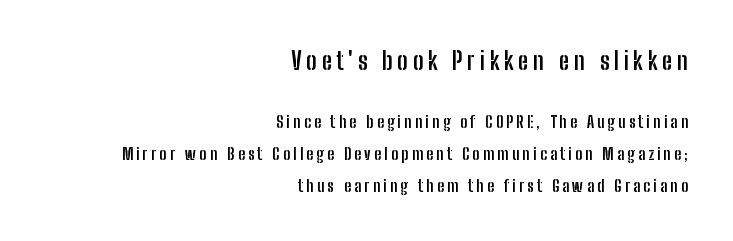
{"italic": "no", "bold": "yes", "underline": "no", "align": "right", "line_spacing_ratio": 1.86, "larger_block": "first", "size_ratio": 1.47, "glyph_px": 25}
